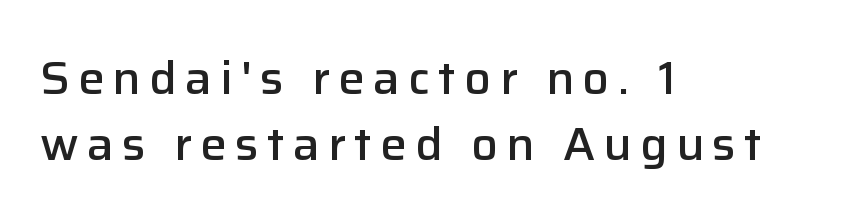
Q: Is the text bold? A: Semi-bold.
Q: Is the text italic (slanted)? A: No, it is upright.
Q: Is the typeface a serif or a sans-serif typeface? A: Sans-serif.
Q: Is the text underlined? A: No.
Q: How is the paragraph aligned? A: Left-aligned.
Q: Is the spacing between lines tight, normal or loose? A: Normal.
Q: Width (condensed, normal, or wide)? A: Normal.
Q: Stroke contrast? A: Low.
Q: x-height? A: Medium.
Q: Monospaced? A: No.
